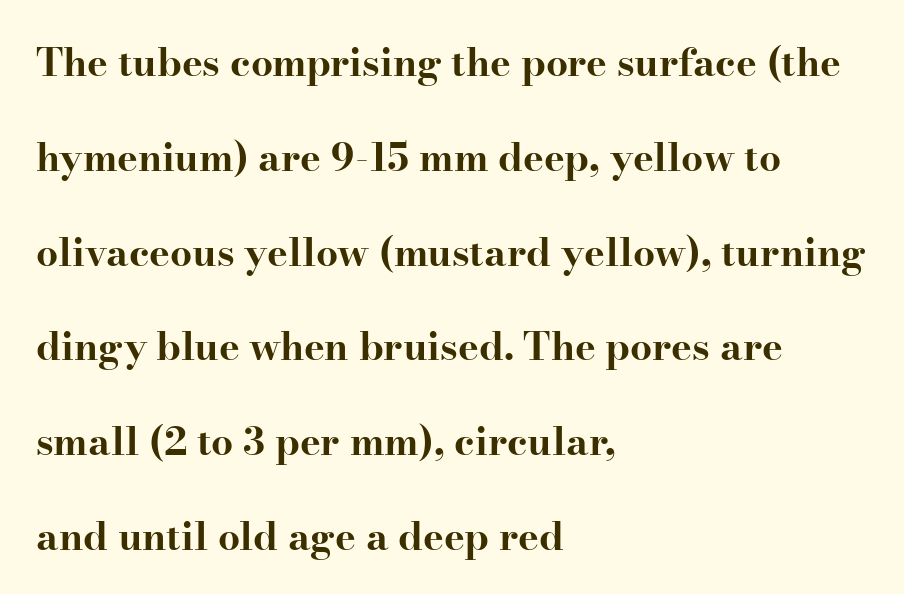
{"serif": "yes", "italic": "no", "bold": "yes", "weight": "bold", "width": "wide", "stroke_contrast": "high", "x_height": "small", "monospaced": "no", "underline": "no", "align": "left", "line_spacing": "loose", "line_spacing_ratio": 2.43, "letter_spacing": "normal", "letter_spacing_em": 0.0, "glyph_px": 39}
